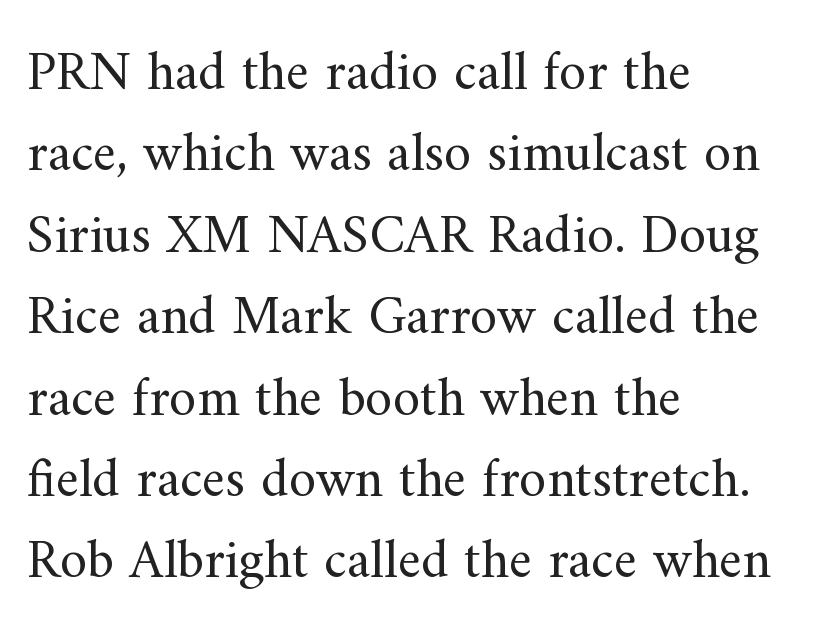
{"serif": "yes", "italic": "no", "bold": "no", "weight": "regular", "width": "normal", "stroke_contrast": "medium", "x_height": "small", "monospaced": "no", "underline": "no", "align": "left", "line_spacing": "normal", "line_spacing_ratio": 1.48, "letter_spacing": "normal", "letter_spacing_em": 0.0, "glyph_px": 55}
